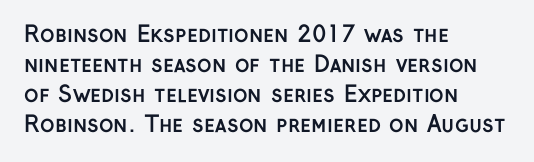
The paragraph shown leans on its left margin. This block has exactly the height ordinary leading produces. Italic: no, the glyphs are upright roman. The baseline area is clear.
